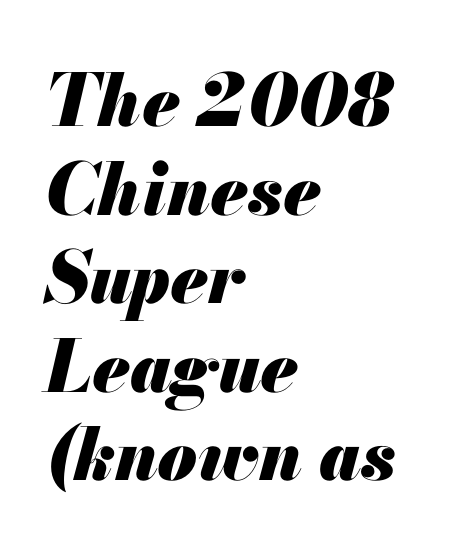
{"italic": "yes", "lean": "right", "slant_degrees": 13, "bold": "yes", "weight": "heavy", "width": "normal", "stroke_contrast": "medium", "x_height": "small", "monospaced": "no", "underline": "no", "align": "left", "line_spacing_ratio": 1.23, "letter_spacing": "normal", "letter_spacing_em": 0.0, "glyph_px": 72}
